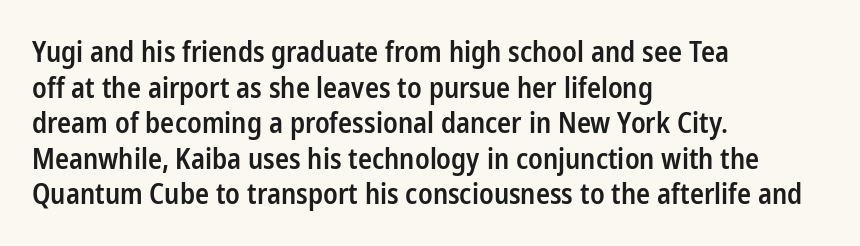
{"serif": "no", "italic": "no", "bold": "semi", "weight": "semibold", "width": "condensed", "stroke_contrast": "low", "x_height": "medium", "monospaced": "no", "underline": "no", "align": "left", "line_spacing": "normal", "line_spacing_ratio": 1.27, "letter_spacing": "normal", "letter_spacing_em": 0.0, "glyph_px": 28}
